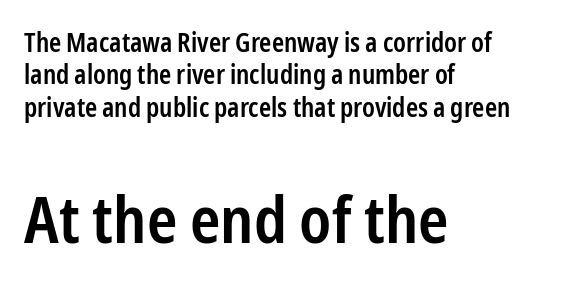
The image shows 65 px semibold, condensed sans-serif type, upright; set left-aligned, normal line spacing (1.25x), normal letter spacing, not underlined; the second (bottom) block is 2.5x larger; low stroke contrast and a medium x-height.
